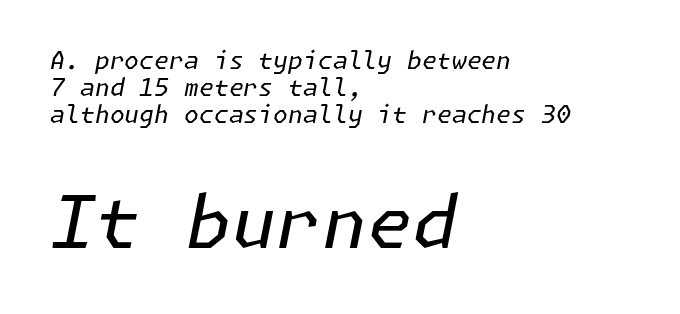
Nothing heavy about these letters — not bold at all. Line beginnings align vertically; line endings do not. Visually, the bottom section dominates because its glyphs are scaled up. Yep, that's italic — everything's leaning. Line spacing here is tight. Nobody touched the tracking dial on this one.
